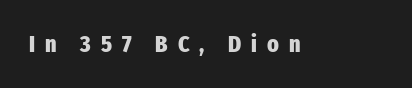
Q: Is the text bold? A: Yes.
Q: Is the text italic (slanted)? A: No, it is upright.
Q: Is the text underlined? A: No.
Q: Is the spacing between letters normal or unusually wide? A: Unusually wide.
